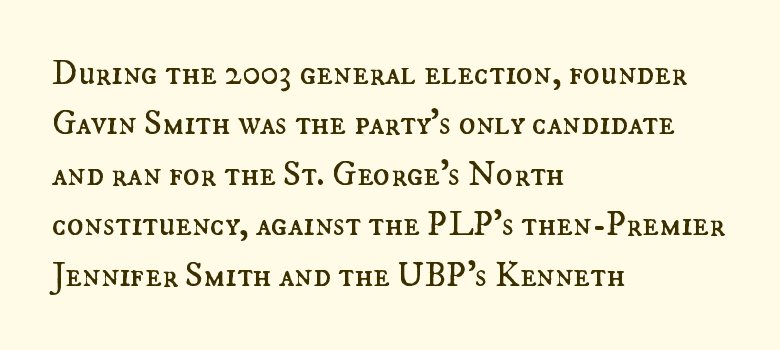
The letters advance in unequal steps, a hallmark of proportional type. The text block is weighted toward the left margin, trailing off unevenly rightward. Weight: not bold — regular or lighter. Is there any slant? The stems are plumb. Rule under the text: the space is simply empty. Does the leading feel generous? No, just average.
